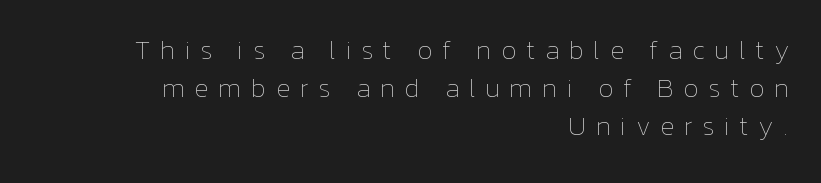
The image shows 27 px text type, upright; set right-aligned, normal line spacing (1.41x), unusually wide letter spacing (+0.35 em), not underlined.
